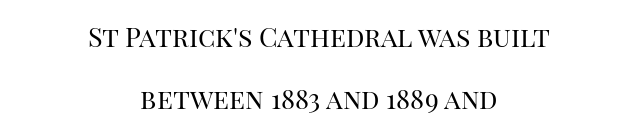
The line-height multiplier appears high, well above default. Every row of glyphs is offset so its center matches the block's center. Tall strokes in this sample are plumb rather than angled. Short note: letters normally spaced. Stroke mass is kept to a normal reading level or below.
